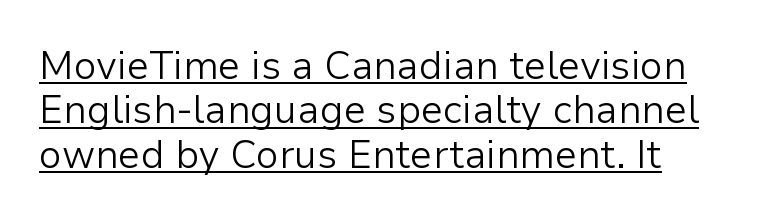
Line spacing here is tight. Is there any slant? The stems are plumb. The characters display no serif detailing; their extremities are plain. Caption: lettering with a line underneath. The paragraph has a hard left edge and a soft right edge. Do the characters align in a grid? No, the font is proportional.
